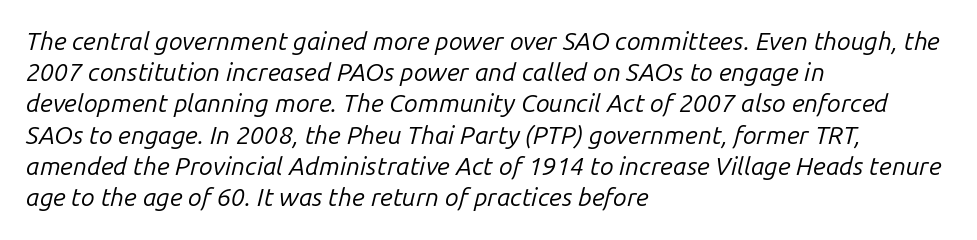
Q: Is the text bold? A: No.
Q: Is the text italic (slanted)? A: Yes, it leans right by about 14 degrees.
Q: Is the text underlined? A: No.
Q: How is the paragraph aligned? A: Left-aligned.
Q: Is the spacing between letters normal or unusually wide? A: Normal.
Q: Is the spacing between lines tight, normal or loose? A: Normal.
